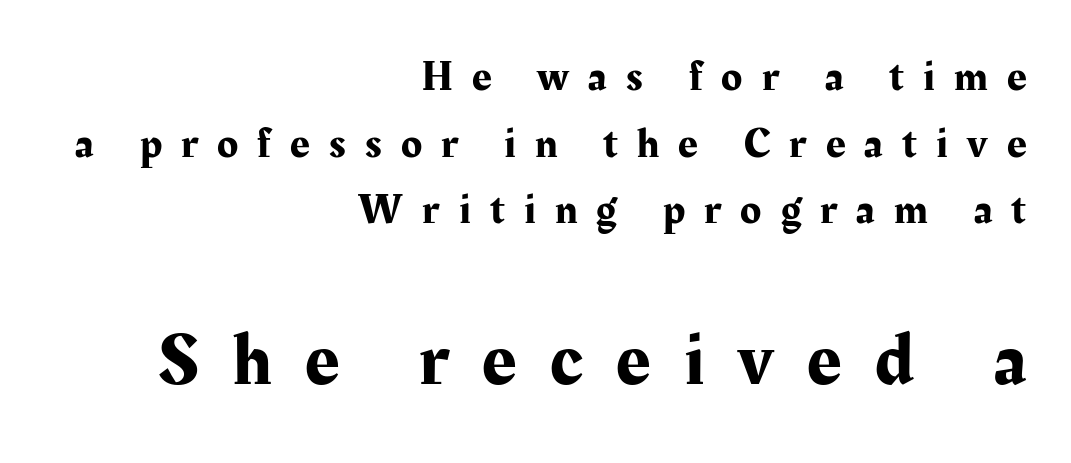
The image shows 75 px serif type, upright; set right-aligned, normal line spacing (1.55x), unusually wide letter spacing (+0.45 em), not underlined; the second (bottom) block is 1.74x larger; medium stroke contrast and a medium x-height.
